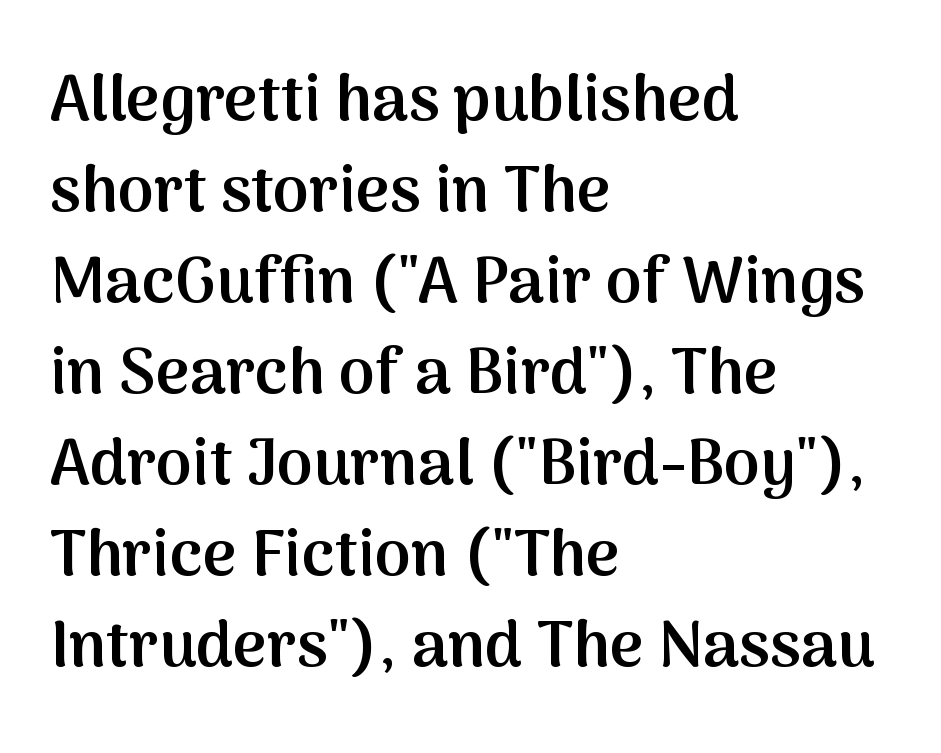
Q: Is the text bold? A: Semi-bold.
Q: Is the text italic (slanted)? A: No, it is upright.
Q: Is the typeface a serif or a sans-serif typeface? A: Sans-serif.
Q: Is the text underlined? A: No.
Q: How is the paragraph aligned? A: Left-aligned.
Q: Is the spacing between letters normal or unusually wide? A: Normal.
Q: Is the spacing between lines tight, normal or loose? A: Normal.
Q: Width (condensed, normal, or wide)? A: Normal.
Q: Stroke contrast? A: Medium.
Q: x-height? A: Medium.
Q: Monospaced? A: No.
